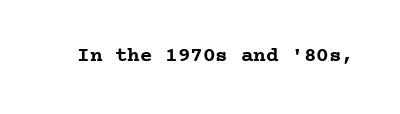
The letterforms sit shoulder to shoulder at normal distance. These lines were composed using upright roman letters. Check the space under the baseline: it is left empty. The sample has been set heavy, in full bold.
